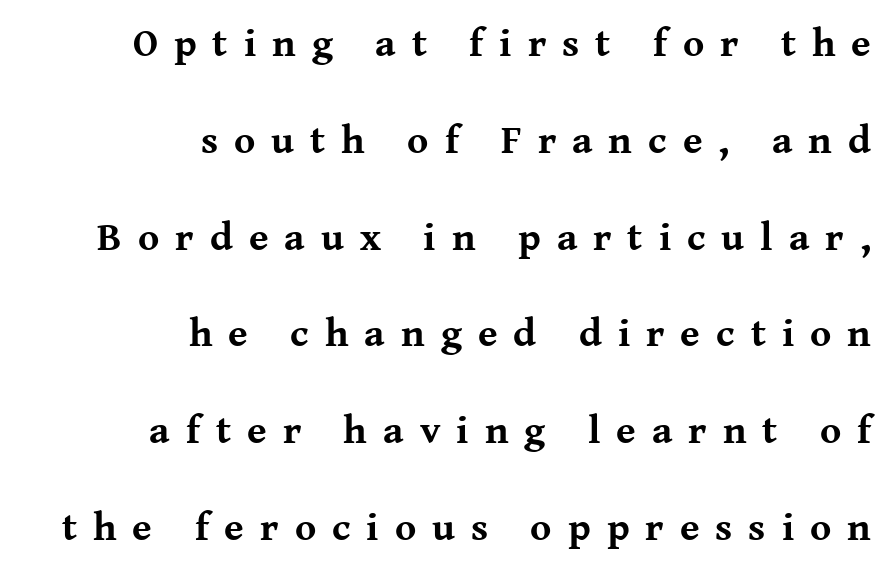
Q: Is the text bold? A: Yes.
Q: Is the text italic (slanted)? A: No, it is upright.
Q: Is the typeface a serif or a sans-serif typeface? A: Serif.
Q: Is the text underlined? A: No.
Q: How is the paragraph aligned? A: Right-aligned.
Q: Is the spacing between letters normal or unusually wide? A: Unusually wide.
Q: Is the spacing between lines tight, normal or loose? A: Loose.
Q: Width (condensed, normal, or wide)? A: Normal.
Q: Stroke contrast? A: Medium.
Q: x-height? A: Medium.
Q: Monospaced? A: No.
